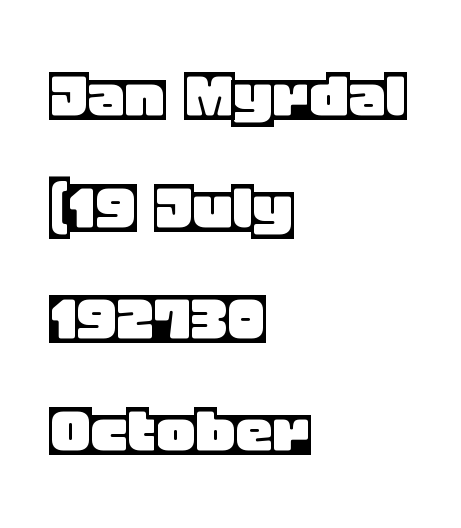
Looks like regular typesetting: each glyph gets only the width it needs. Leading matches the norm, producing a regular column. Posture: straight, roman, zero tilt. Beneath every word, the page is bare.
